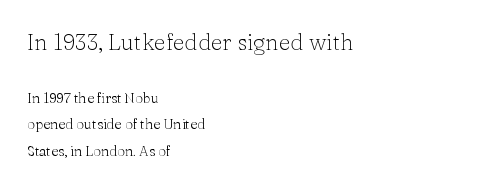
No extra ink here — the face is not bold. The words here are not underlined. Observe the ordinary spacing: letters are neighbours, not strangers. The lines in this sample share a left origin and differ only in where they stop.
